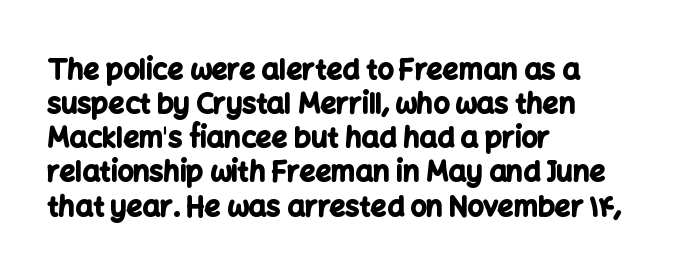
The image shows 28 px bold sans-serif type, upright; set left-aligned, line spacing 1.22x, normal letter spacing, not underlined; low stroke contrast and a medium x-height.
